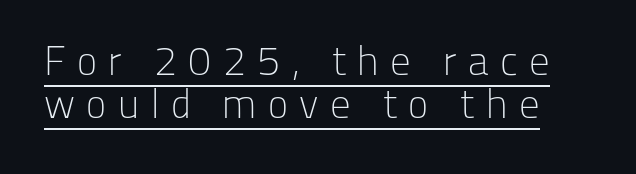
Regarding serifs, this sample does without them. The tracking reads as deliberately expanded to a designer's eye. The lettering is marked with a stroke running underneath it. The passage shown is not bold in any degree. Quick note: not italic, upright. This sample has the flowing, uneven cadence of proportional lettering.
